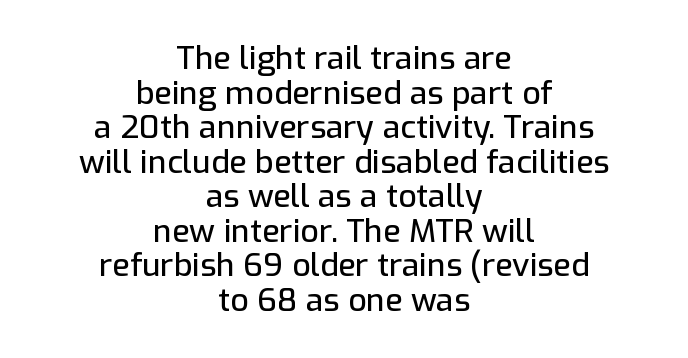
This sample uses plain, unmodified letter spacing. Layout note: lines centered. Posture: straight, roman, zero tilt. Quick note: underline off. Think of a printed novel: that variable character pitch is what you see here.
